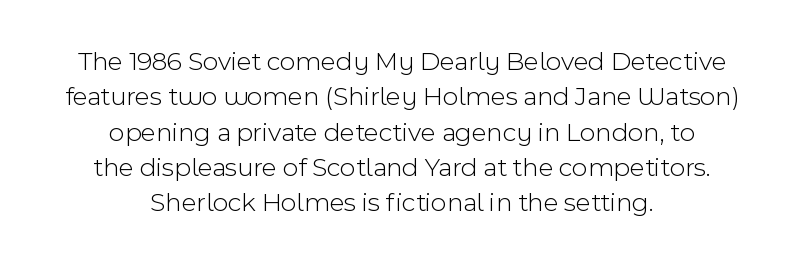
{"italic": "no", "bold": "no", "underline": "no", "align": "center", "line_spacing": "normal", "line_spacing_ratio": 1.31, "letter_spacing": "normal", "letter_spacing_em": 0.0, "glyph_px": 27}
